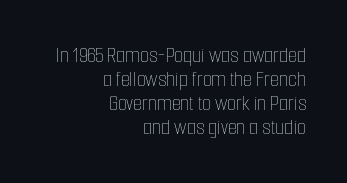
A typesetter would call this leading minimal, almost set solid. Honestly, there is no underline to notice here at all. On a weight scale, this lands at 450 or below. The letters sit at their default tracking, neither squeezed nor spread. Italic: no, the glyphs are upright roman.
